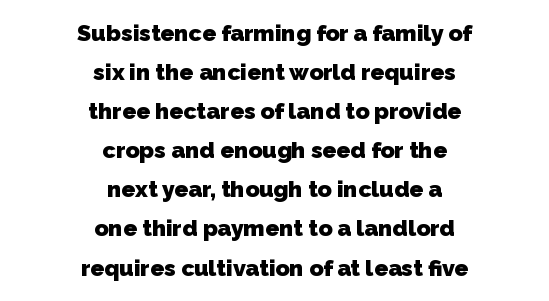
Q: Is the text bold? A: Yes.
Q: Is the text underlined? A: No.
Q: How is the paragraph aligned? A: Centered.
Q: Is the spacing between letters normal or unusually wide? A: Normal.
Q: Is the spacing between lines tight, normal or loose? A: Normal.
